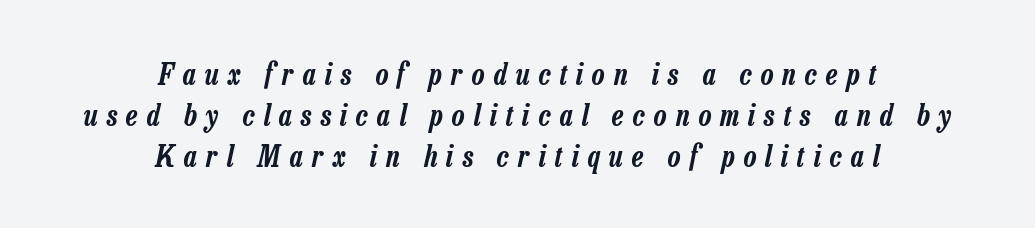
One glance says typical: line gaps are just what's usual. Every character sits at an angle, as italics do. Horizontal alignment here is central, giving a formal, balanced look. This sample has the flowing, uneven cadence of proportional lettering.
